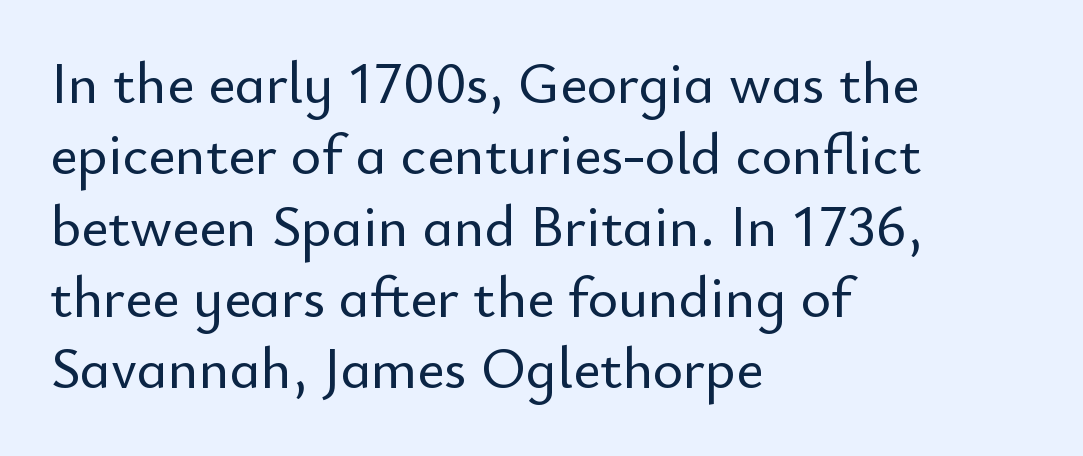
This sample uses a sans-serif face. Default kerning and tracking; the words read as compact shapes. Italic? Not at all — the glyphs are vertical. Is this a fixed-width face? No — the glyphs have proportional, varying widths. Underlining? Definitely not there.
